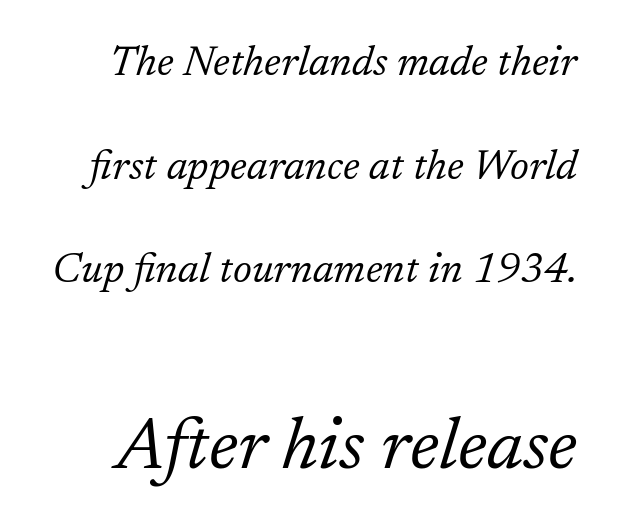
Q: Is the text bold? A: No.
Q: Is the text italic (slanted)? A: Yes, it leans right by about 17 degrees.
Q: Is the typeface a serif or a sans-serif typeface? A: Serif.
Q: Is the text underlined? A: No.
Q: Is the spacing between letters normal or unusually wide? A: Normal.
Q: Is the spacing between lines tight, normal or loose? A: Loose.
Q: Which block of text is set in a larger size, the first (top) or the second (bottom)? A: The second (bottom) one.
Q: Width (condensed, normal, or wide)? A: Normal.
Q: Stroke contrast? A: Low.
Q: x-height? A: Medium.
Q: Monospaced? A: No.
